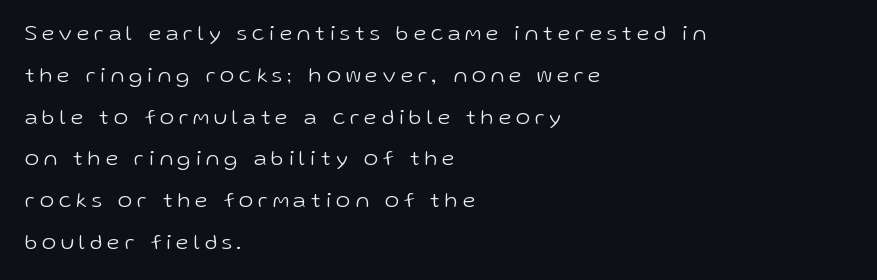
Q: Is the text bold? A: No.
Q: Is the text italic (slanted)? A: No, it is upright.
Q: Is the text underlined? A: No.
Q: How is the paragraph aligned? A: Left-aligned.
Q: Is the spacing between letters normal or unusually wide? A: Unusually wide.
Q: Is the spacing between lines tight, normal or loose? A: Loose.
